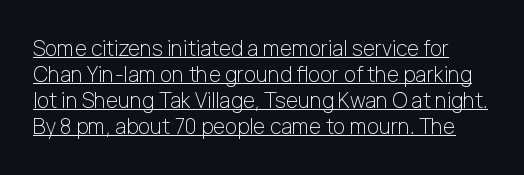
{"italic": "no", "bold": "no", "underline": "yes", "line_spacing_ratio": 1.24, "letter_spacing": "normal", "letter_spacing_em": 0.0, "glyph_px": 21}
